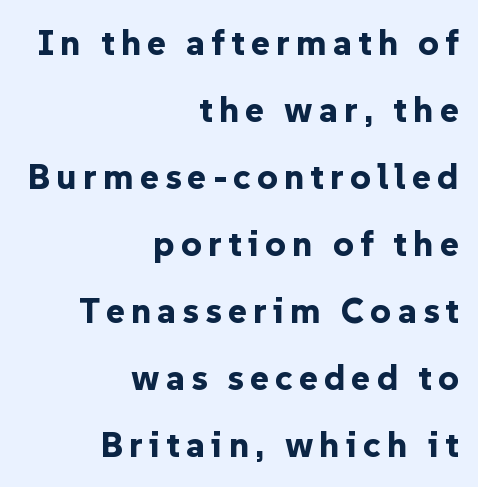
{"serif": "no", "italic": "no", "bold": "yes", "weight": "bold", "width": "normal", "stroke_contrast": "low", "x_height": "medium", "monospaced": "no", "underline": "no", "align": "right", "line_spacing_ratio": 1.86, "glyph_px": 36}
